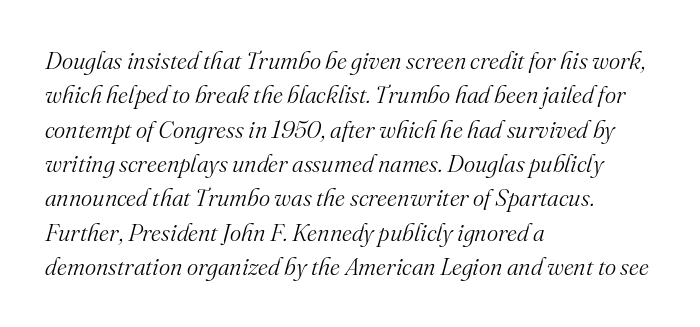
Q: Is the text bold? A: No.
Q: Is the text italic (slanted)? A: Yes, it leans right by about 16 degrees.
Q: Is the text underlined? A: No.
Q: How is the paragraph aligned? A: Left-aligned.
Q: Is the spacing between letters normal or unusually wide? A: Normal.
Q: Is the spacing between lines tight, normal or loose? A: Normal.
